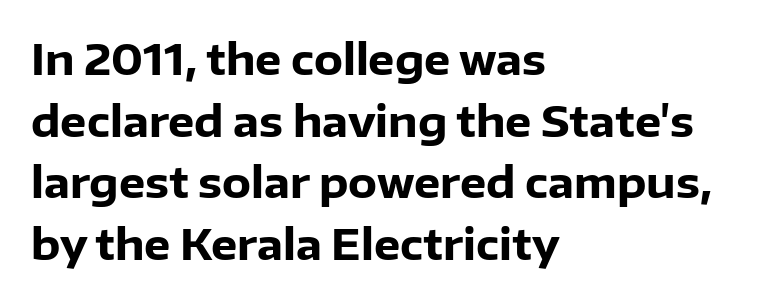
{"serif": "no", "italic": "no", "bold": "yes", "weight": "heavy", "width": "normal", "stroke_contrast": "low", "x_height": "medium", "monospaced": "no", "underline": "no", "align": "left", "line_spacing": "normal", "line_spacing_ratio": 1.47, "letter_spacing": "normal", "letter_spacing_em": 0.0, "glyph_px": 42}
